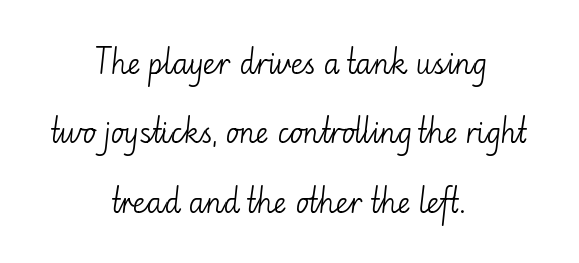
{"serif": "no", "bold": "no", "weight": "light", "width": "normal", "stroke_contrast": "low", "x_height": "small", "monospaced": "no", "underline": "no", "align": "center", "line_spacing": "loose", "line_spacing_ratio": 2.48, "letter_spacing": "normal", "letter_spacing_em": 0.0, "glyph_px": 28}
